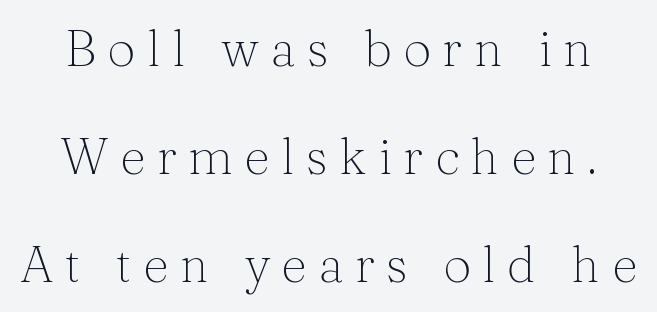
The image shows 50 px light serif type, upright; set loose line spacing (2.16x), unusually wide letter spacing (+0.23 em), not underlined; medium stroke contrast and a medium x-height.
